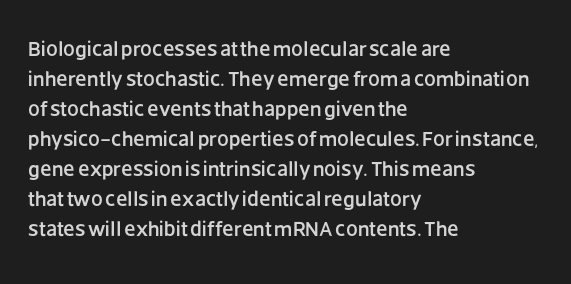
Q: Is the text italic (slanted)? A: No, it is upright.
Q: Is the text underlined? A: No.
Q: How is the paragraph aligned? A: Left-aligned.
Q: Is the spacing between letters normal or unusually wide? A: Normal.
Q: Is the spacing between lines tight, normal or loose? A: Normal.
